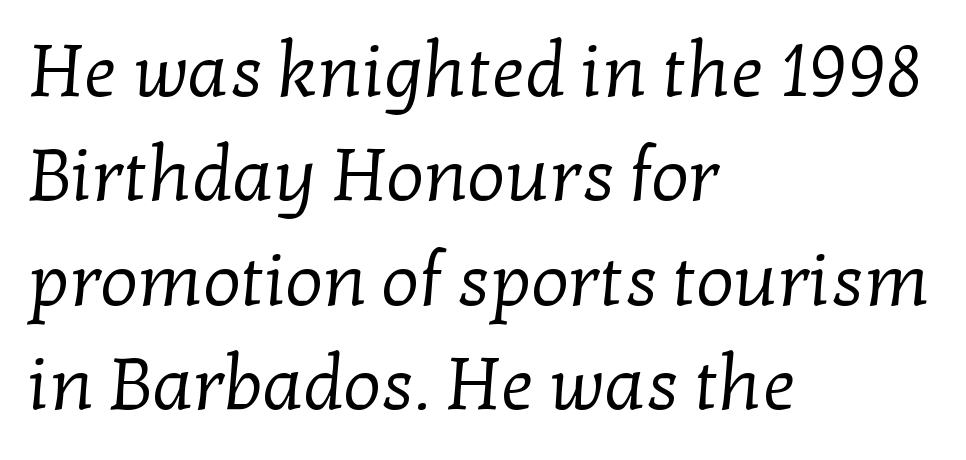
{"serif": "yes", "bold": "no", "weight": "regular", "width": "normal", "stroke_contrast": "low", "x_height": "medium", "monospaced": "no", "underline": "no", "align": "left", "line_spacing": "normal", "line_spacing_ratio": 1.41, "letter_spacing": "normal", "letter_spacing_em": 0.0, "glyph_px": 74}
